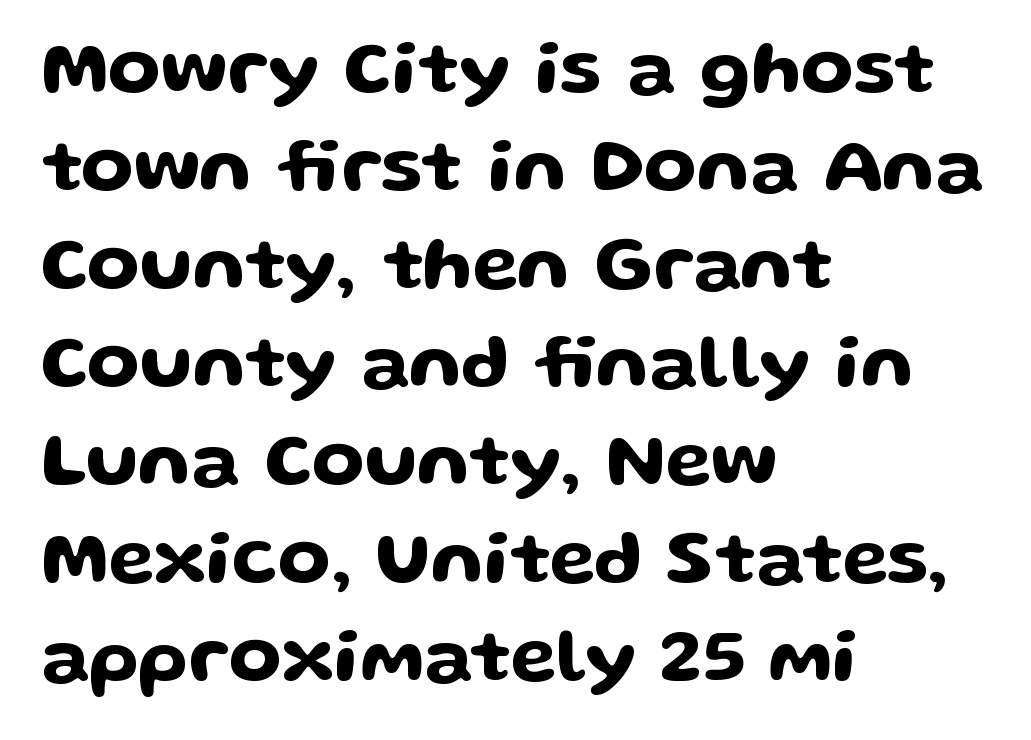
Posture: vertical. A normal amount of white space separates one row of letters from the next. Plain, unruled lines of type. Teacher's note: observe the even left margin — that is flush-left alignment.
